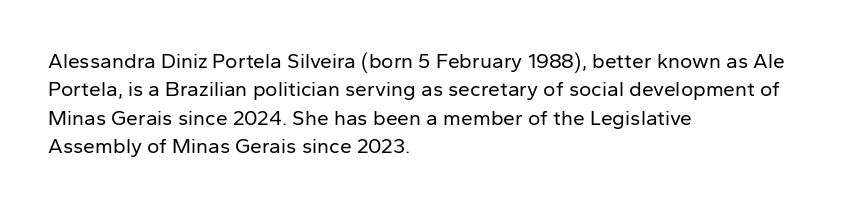
Evenly set lines give the paragraph a standard silhouette. Students, note that the glyphs here touch the page at normal intervals. In terms of posture, this sample is upright. Typeset ragged right — the left edge is the straight one.
